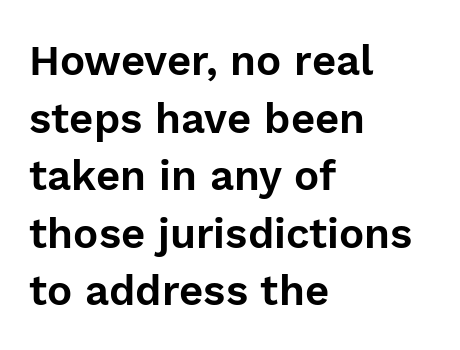
{"serif": "no", "italic": "no", "width": "normal", "stroke_contrast": "low", "x_height": "medium", "monospaced": "no", "underline": "no", "align": "left", "line_spacing": "normal", "line_spacing_ratio": 1.37, "letter_spacing": "normal", "letter_spacing_em": 0.0, "glyph_px": 42}
